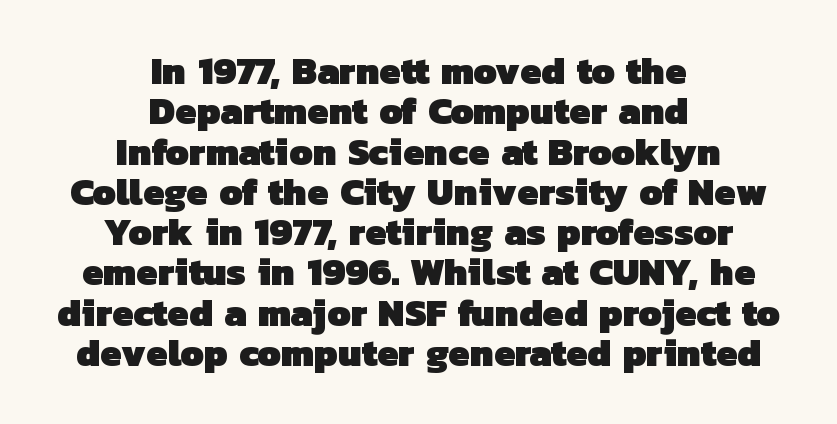
Q: Is the text bold? A: Yes.
Q: Is the typeface a serif or a sans-serif typeface? A: Sans-serif.
Q: Is the text underlined? A: No.
Q: How is the paragraph aligned? A: Centered.
Q: Is the spacing between letters normal or unusually wide? A: Normal.
Q: Is the spacing between lines tight, normal or loose? A: Tight.
Q: Width (condensed, normal, or wide)? A: Normal.
Q: Stroke contrast? A: Low.
Q: x-height? A: Medium.
Q: Monospaced? A: No.
